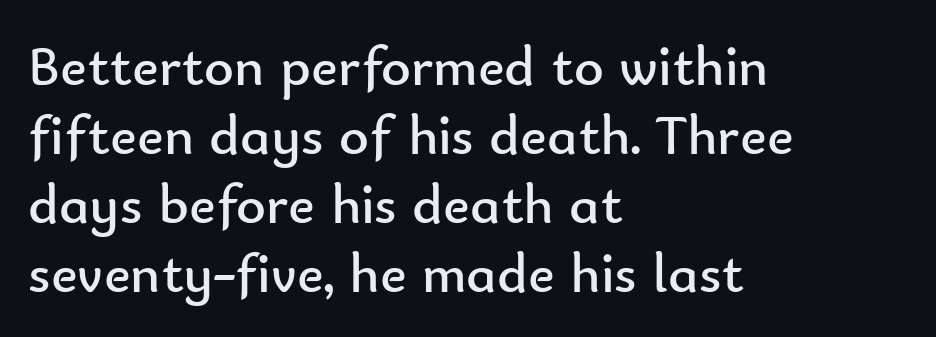
The image shows 57 px regular-weight sans-serif type, upright; set left-aligned, line spacing 1.21x, normal letter spacing, not underlined; low stroke contrast and a small x-height.
